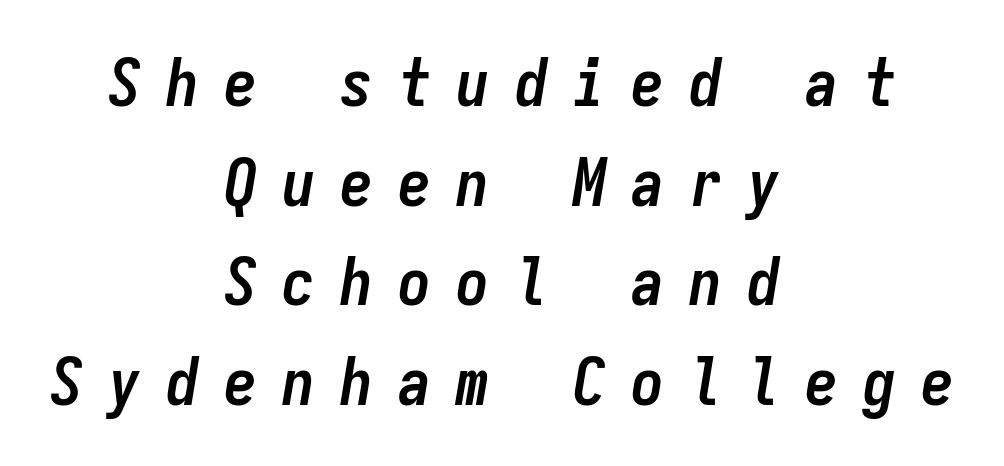
Underline: absent. The font is running at its bold setting. Every row of glyphs is offset so its center matches the block's center. Between one letter and the next there's a generous, obvious gap.
